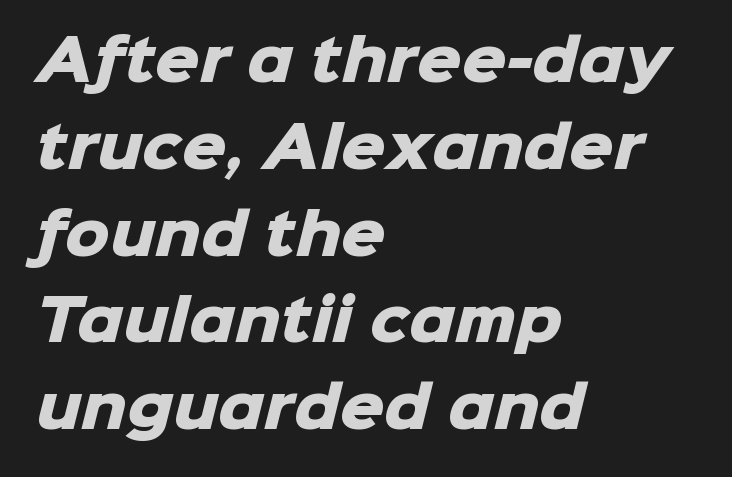
The image shows 56 px heavy sans-serif type; set left-aligned, normal line spacing (1.55x), normal letter spacing, not underlined; low stroke contrast and a medium x-height.
